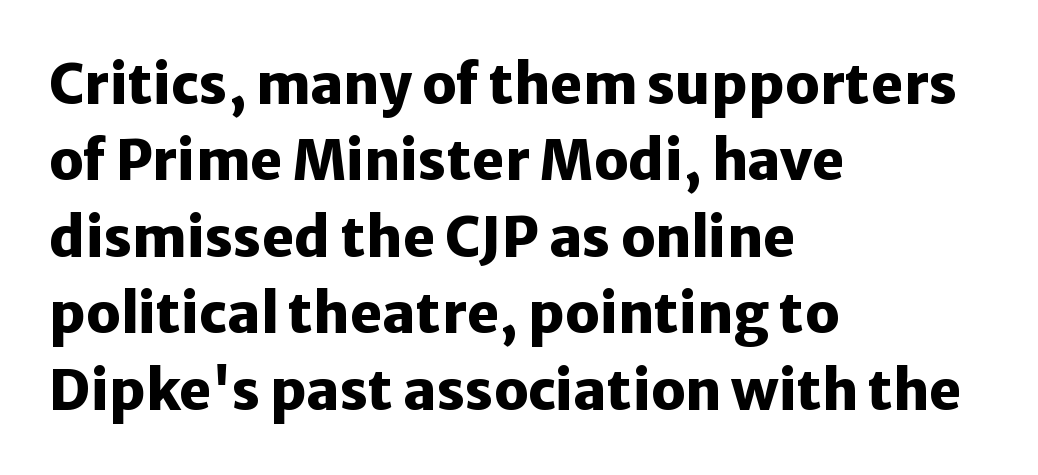
The image shows 55 px heavy sans-serif type, upright; set left-aligned, normal line spacing (1.39x), normal letter spacing, not underlined; low stroke contrast and a medium x-height.
